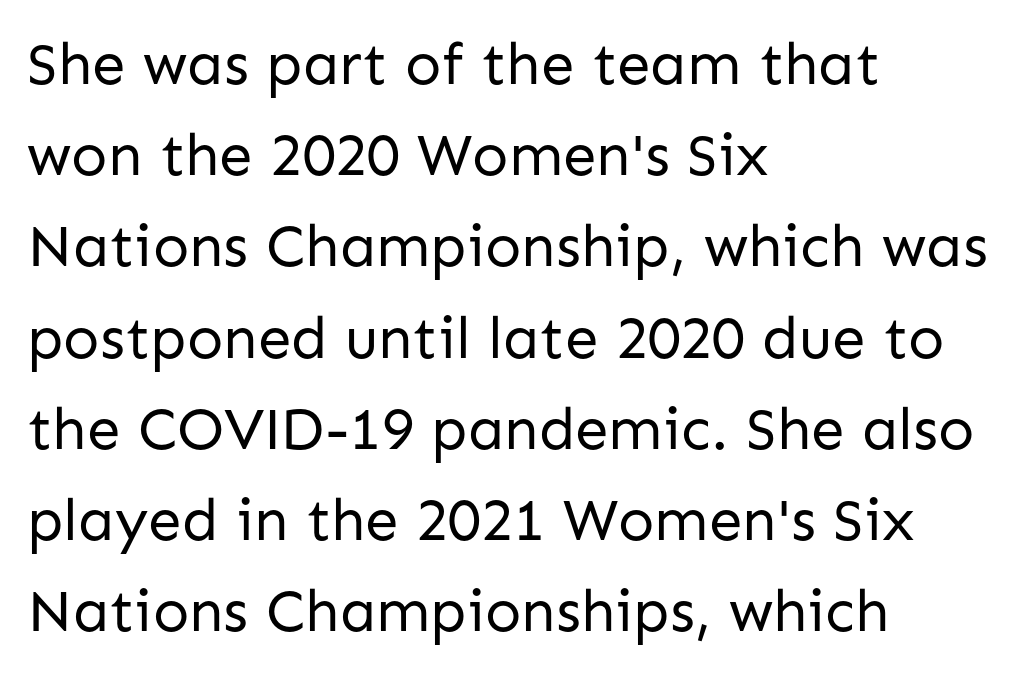
Left-aligned paragraph, ragged on the right. This rendering leaves character spacing at its baseline value. Letters have the restrained weight of plain body copy at most. Designer's note — italics off, roman on. Look at the bottom of the vertical strokes: they stop flat, with no serifs.
